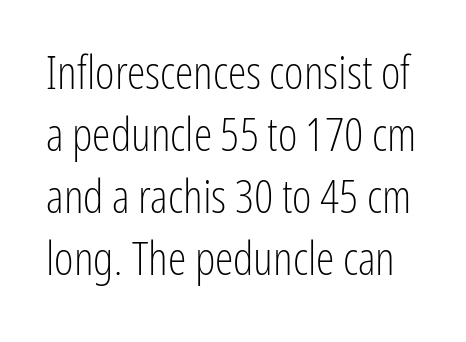
The image shows 47 px light, condensed sans-serif type, upright; set normal line spacing (1.32x), normal letter spacing, not underlined; low stroke contrast and a medium x-height.
